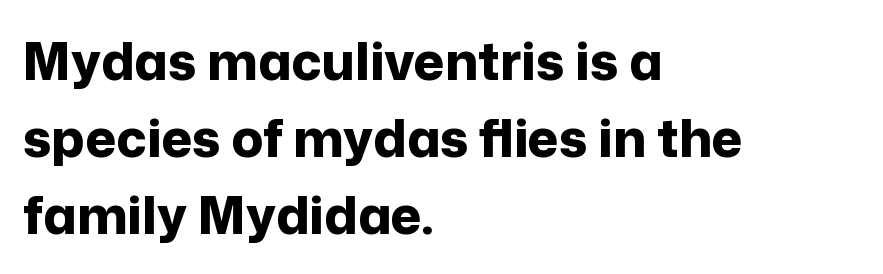
Descenders hang freely into open space. What weight is shown? A full bold with thick strokes. The text block is weighted toward the left margin, trailing off unevenly rightward. Posture: upright roman.
